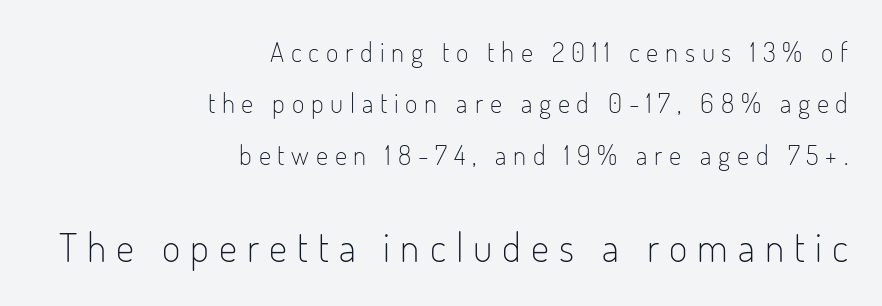
{"serif": "no", "italic": "no", "bold": "no", "weight": "light", "width": "condensed", "stroke_contrast": "low", "x_height": "small", "monospaced": "no", "underline": "no", "align": "right", "line_spacing": "loose", "line_spacing_ratio": 1.9, "letter_spacing": "wide", "letter_spacing_em": 0.25, "larger_block": "second", "size_ratio": 1.48, "glyph_px": 40}
